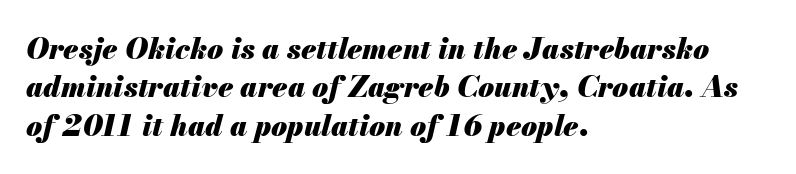
{"italic": "yes", "lean": "right", "slant_degrees": 13, "bold": "yes", "weight": "heavy", "width": "normal", "stroke_contrast": "medium", "x_height": "small", "monospaced": "no", "underline": "no", "align": "left", "line_spacing": "normal", "line_spacing_ratio": 1.32, "letter_spacing": "normal", "letter_spacing_em": 0.0, "glyph_px": 29}
